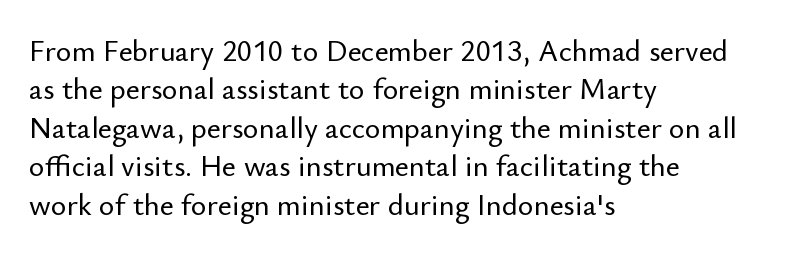
Q: Is the text italic (slanted)? A: No, it is upright.
Q: Is the typeface a serif or a sans-serif typeface? A: Sans-serif.
Q: Is the text underlined? A: No.
Q: How is the paragraph aligned? A: Left-aligned.
Q: Is the spacing between letters normal or unusually wide? A: Normal.
Q: Is the spacing between lines tight, normal or loose? A: Normal.
Q: Width (condensed, normal, or wide)? A: Normal.
Q: Stroke contrast? A: Low.
Q: x-height? A: Small.
Q: Monospaced? A: No.
